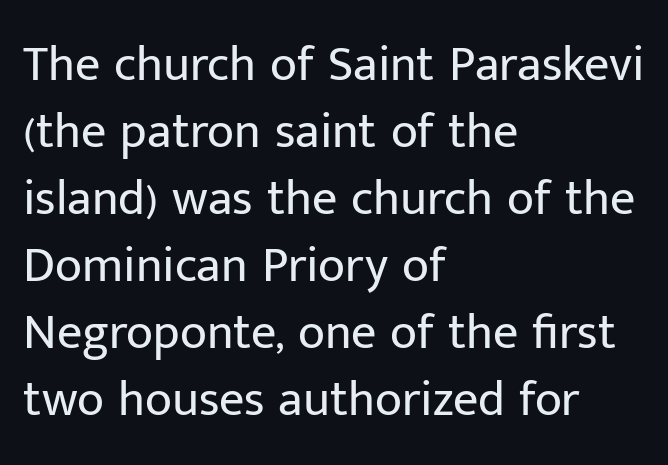
{"serif": "no", "italic": "no", "bold": "no", "weight": "regular", "width": "normal", "stroke_contrast": "low", "x_height": "medium", "monospaced": "no", "underline": "no", "align": "left", "line_spacing": "normal", "line_spacing_ratio": 1.34, "letter_spacing": "normal", "letter_spacing_em": 0.0, "glyph_px": 50}
